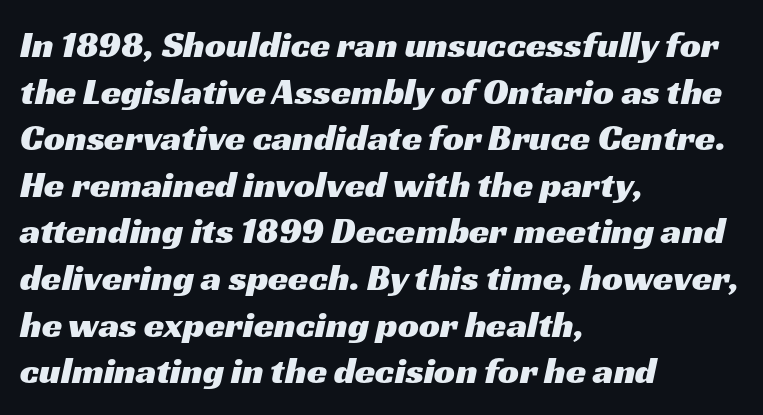
Visually the block forms a straight wall on the left and a jagged coastline on the right. A typesetter would call this leading conventional body-copy spacing. No word sits above an underline. Nothing sits at the stroke ends, so this counts as sans-serif. You could call the tracking neutral — neither tight nor loose. Note the varied advance widths — an 'i' is clearly narrower than an 'm'.
